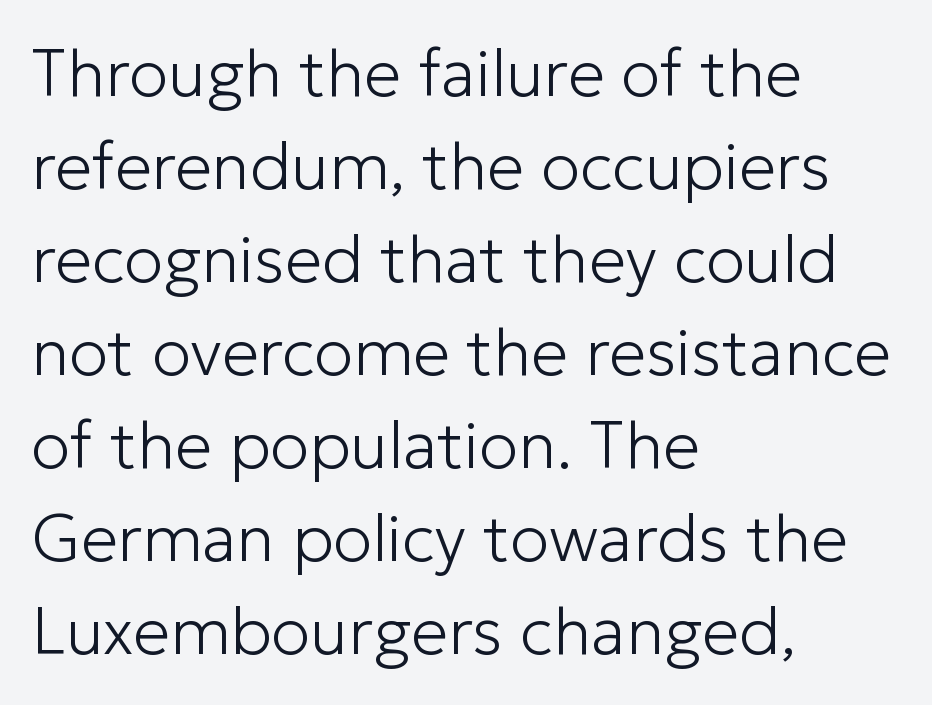
{"serif": "no", "italic": "no", "bold": "no", "weight": "light", "width": "normal", "stroke_contrast": "low", "x_height": "medium", "monospaced": "no", "underline": "no", "align": "left", "line_spacing": "normal", "line_spacing_ratio": 1.41, "letter_spacing": "normal", "letter_spacing_em": 0.0, "glyph_px": 66}
